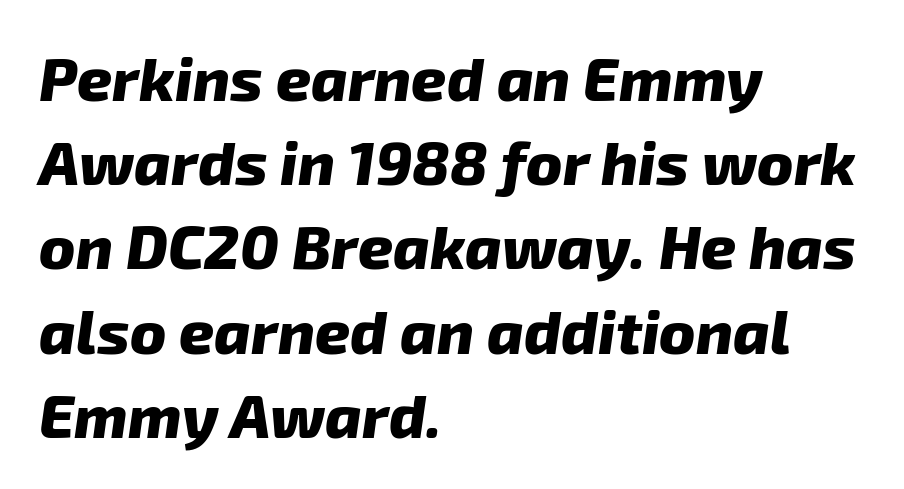
The image shows 61 px heavy sans-serif type; set left-aligned, normal line spacing (1.38x), normal letter spacing, not underlined; low stroke contrast and a medium x-height.
